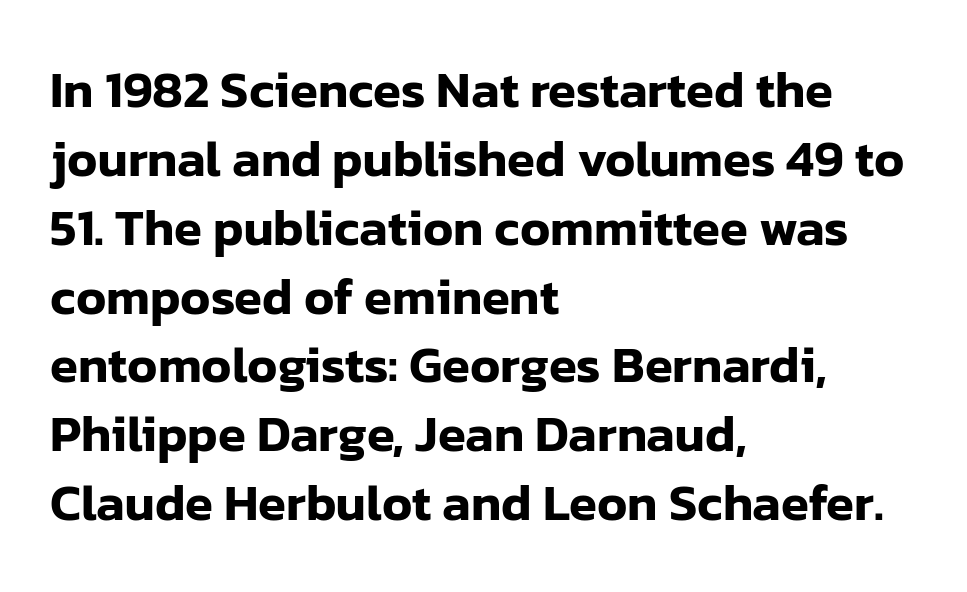
{"serif": "no", "italic": "no", "width": "normal", "stroke_contrast": "low", "x_height": "medium", "monospaced": "no", "underline": "no", "align": "left", "line_spacing": "normal", "line_spacing_ratio": 1.35, "letter_spacing": "normal", "letter_spacing_em": 0.0, "glyph_px": 51}
